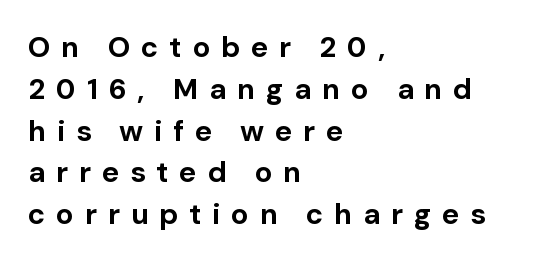
A dark, heavy texture on the line: the type is bold. This sample is left-justified, so line endings fall wherever the words run out. The space directly below the letters is spotless. These lines have a slow, spaced-out rhythm from letter to letter. Varying glyph widths throughout — classic text-font behaviour.
